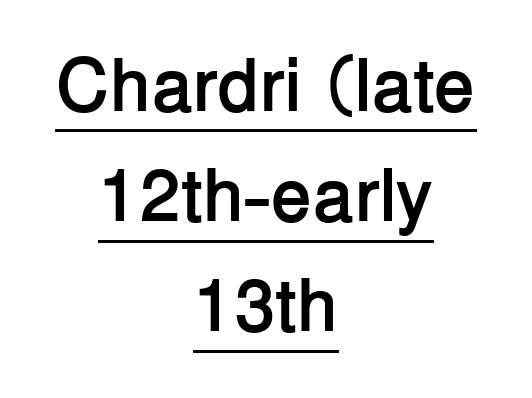
The image shows 75 px semibold sans-serif type, upright; set centered, normal line spacing (1.47x), normal letter spacing, underlined; low stroke contrast and a medium x-height.
